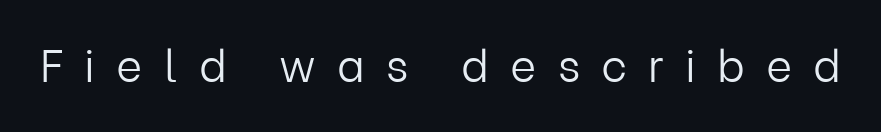
The image shows 45 px light sans-serif type, upright; set unusually wide letter spacing (+0.47 em), not underlined; low stroke contrast and a medium x-height.
